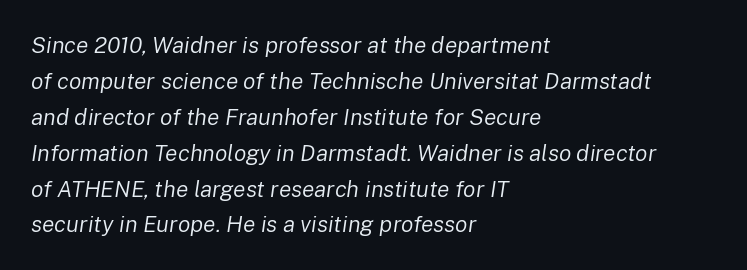
{"italic": "yes", "lean": "right", "slant_degrees": 8, "bold": "no", "underline": "no", "align": "left", "line_spacing": "normal", "line_spacing_ratio": 1.56, "letter_spacing": "normal", "letter_spacing_em": 0.0, "glyph_px": 23}
